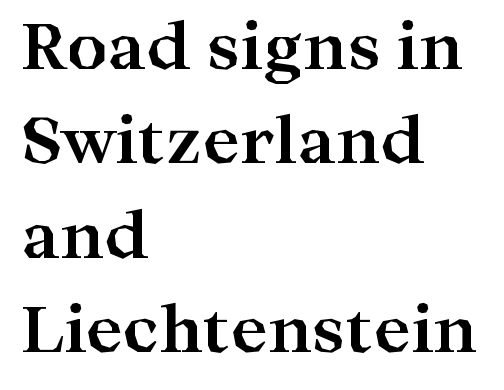
Letter spacing: default. Style check: upright. How heavy is the stroke? Heavy — this is a bold. The rendering uses a moderate line-height, typical for paragraphs.
